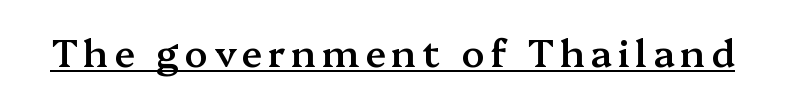
The image shows 38 px semibold serif type, upright; set underlined; medium stroke contrast and a medium x-height.
